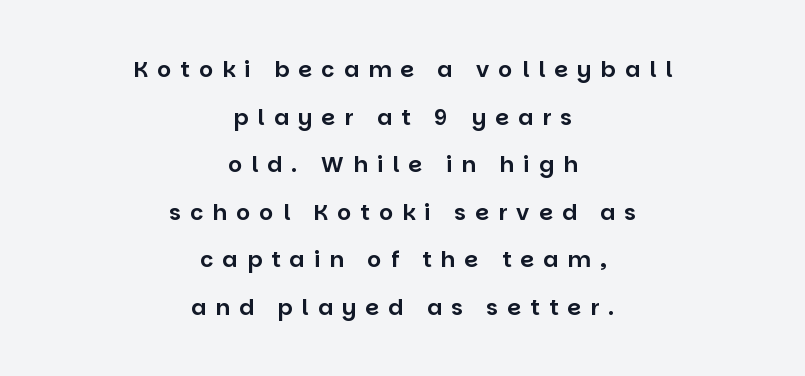
{"italic": "no", "underline": "no", "align": "center", "line_spacing": "loose", "line_spacing_ratio": 2.16, "letter_spacing": "wide", "letter_spacing_em": 0.42, "glyph_px": 22}
